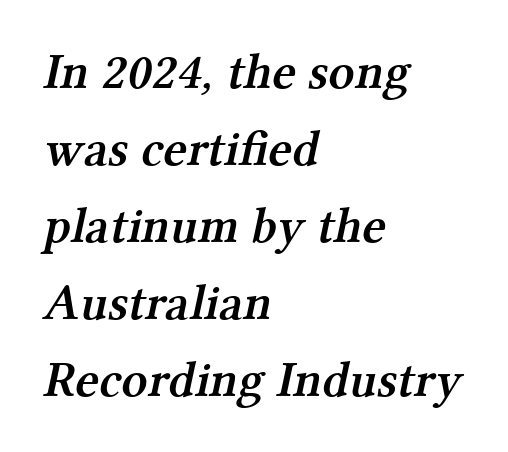
Little horizontal feet cap the strokes, marking this as serif type. Beneath every word, the page is bare. Where is the straight margin? On the left. The passage shown has conventional tracking throughout.
